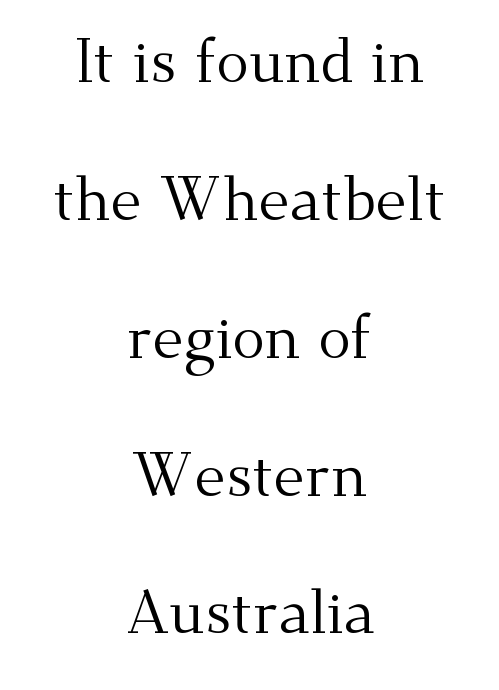
{"serif": "yes", "italic": "no", "bold": "no", "weight": "regular", "width": "normal", "stroke_contrast": "medium", "x_height": "small", "monospaced": "no", "underline": "no", "align": "center", "line_spacing": "loose", "line_spacing_ratio": 2.26, "letter_spacing": "normal", "letter_spacing_em": 0.0, "glyph_px": 61}
